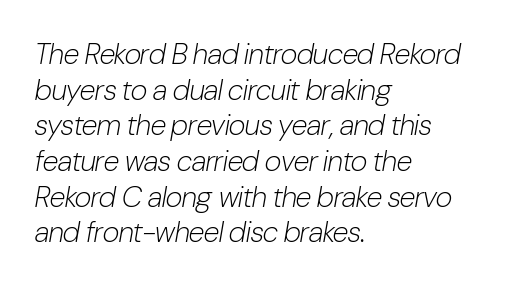
The rendering anchors every line to the left-hand side. Proportional: the letters do not fall into vertical columns. The typesetting does not lean heavy: it is not bold. Observe the lean: these are italic letterforms. The string is rendered with underlining switched off. Standard letterfit; no display-style spreading of the glyphs.
